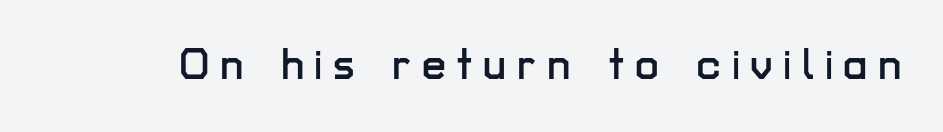
{"serif": "no", "italic": "no", "width": "normal", "stroke_contrast": "low", "x_height": "medium", "monospaced": "no", "underline": "no", "letter_spacing": "wide", "letter_spacing_em": 0.24, "glyph_px": 43}
